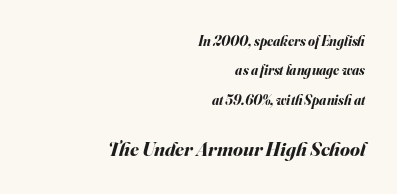
The image shows 20 px bold type, italic (leaning right); set right-aligned, loose line spacing (2.09x), normal letter spacing, not underlined; the second (bottom) block is 1.43x larger.
